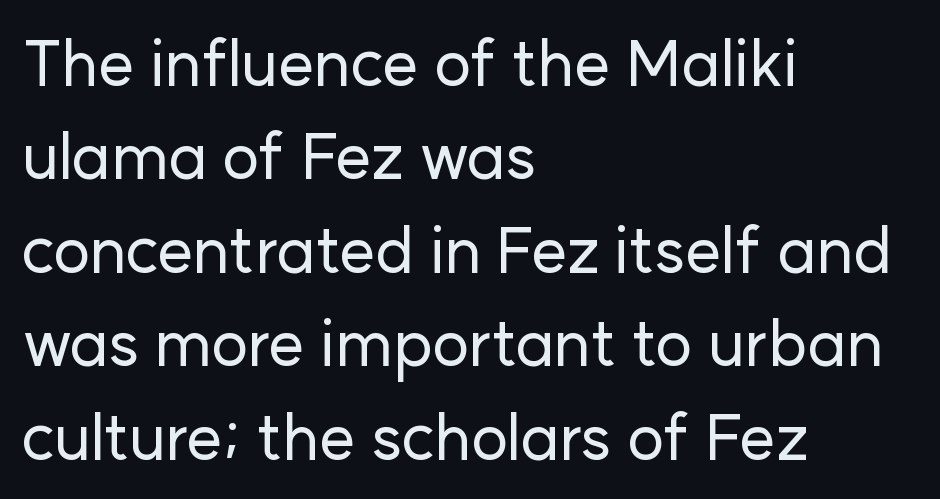
The image shows 64 px sans-serif type, upright; set left-aligned, normal line spacing (1.46x), normal letter spacing, not underlined; low stroke contrast and a medium x-height.
